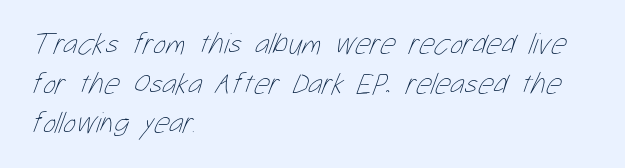
The image shows 30 px thin, condensed type; set left-aligned, normal line spacing (1.32x), normal letter spacing, not underlined; low stroke contrast and a medium x-height.
